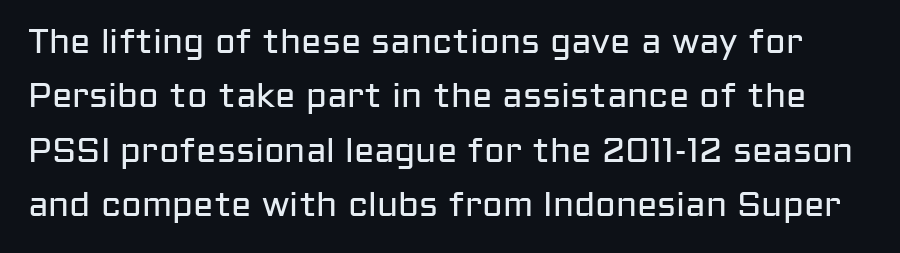
Is the stroke heavy? The answer is a plain regular-or-lighter. This is the regular roman posture of the typeface. Letters rest on an invisible, unmarked baseline. Observe the ordinary spacing: letters are neighbours, not strangers.
